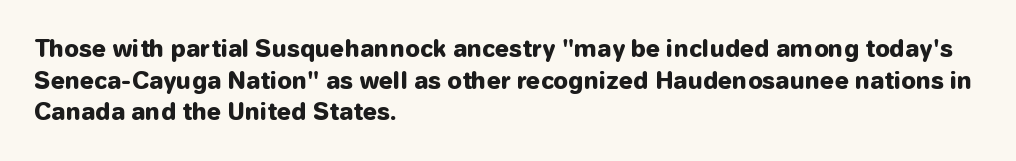
The lines are quadded left. Regular leading. Nothing unusual about the tracking: characters are spaced as the font intends. The font is running at its bold setting. Tall strokes in this sample are plumb rather than angled.
